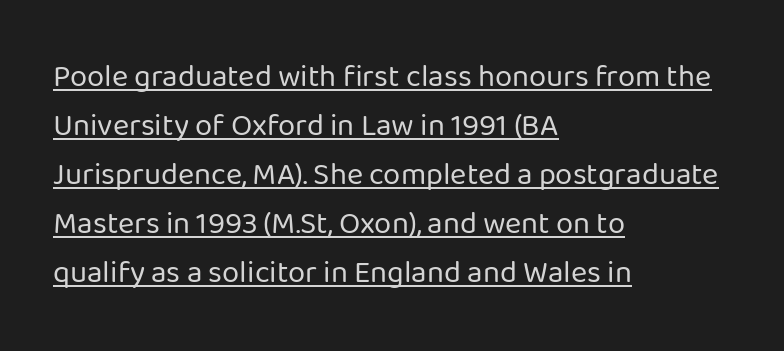
The image shows 31 px regular-weight sans-serif type, upright; set left-aligned, normal line spacing (1.58x), normal letter spacing, underlined; low stroke contrast and a medium x-height.
